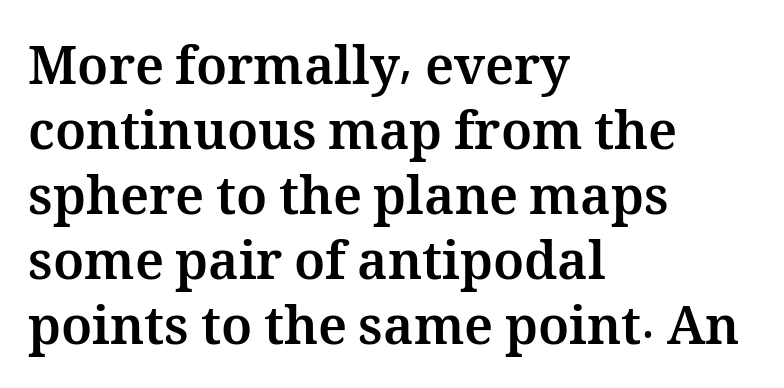
{"italic": "no", "bold": "yes", "weight": "bold", "width": "normal", "stroke_contrast": "medium", "x_height": "medium", "monospaced": "no", "underline": "no", "align": "left", "line_spacing": "normal", "line_spacing_ratio": 1.25, "letter_spacing": "normal", "letter_spacing_em": 0.0, "glyph_px": 52}
